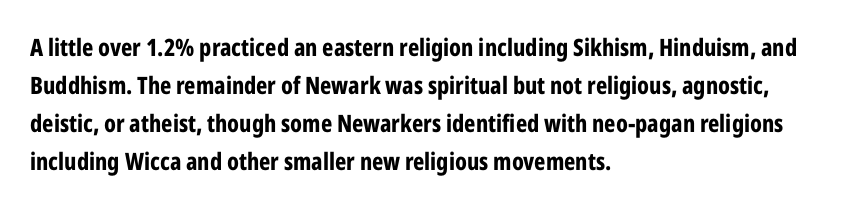
The space between consecutive lines is moderate. Alignment: flush left. The passage shown is not underscored anywhere. The type is set solid horizontally, with unmodified tracking. The characters look thick and weighty, a clear bold. Unlike italic type, these characters show no tilt at all.
